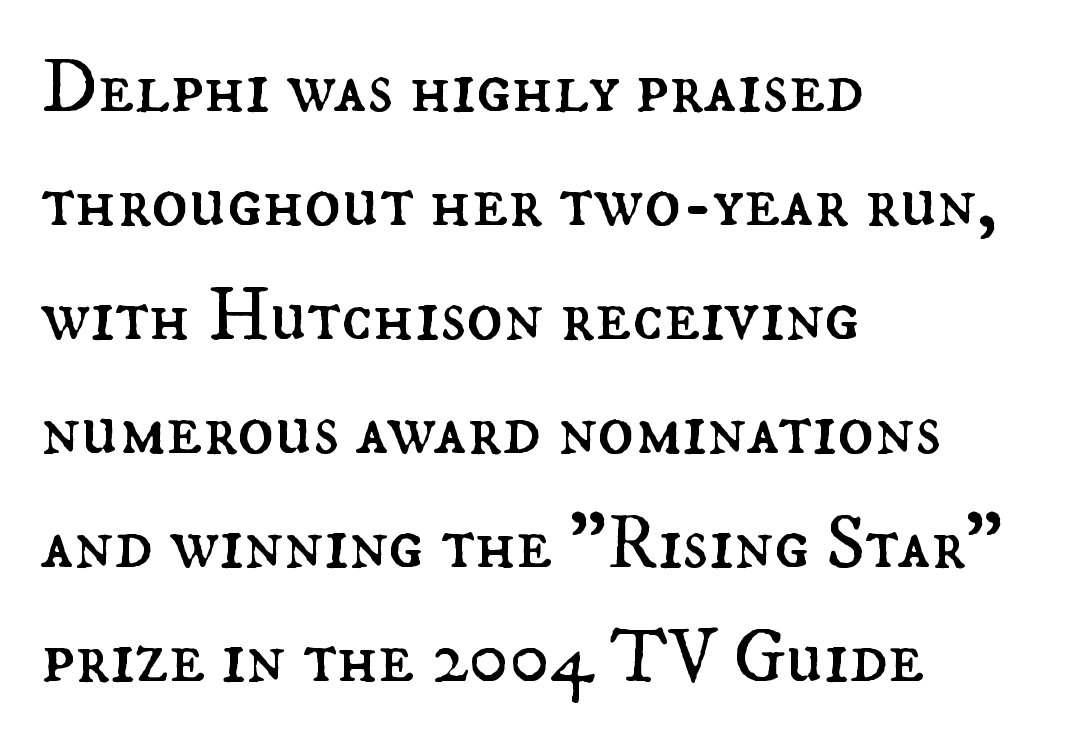
The image shows 76 px regular-weight type, upright; set left-aligned, normal line spacing (1.5x), normal letter spacing, not underlined; medium stroke contrast and a small x-height.
